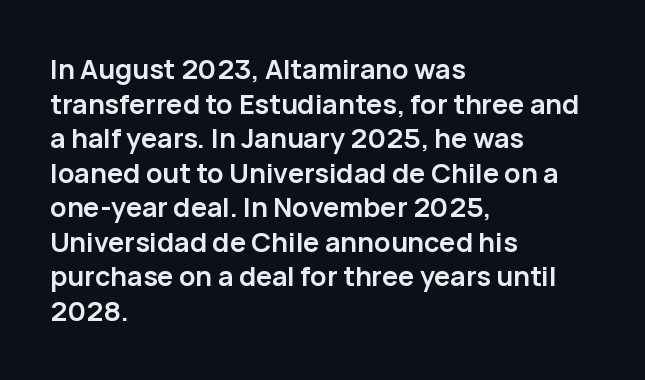
The image shows 27 px bold type, upright; set left-aligned, normal line spacing (1.28x), normal letter spacing, not underlined.
